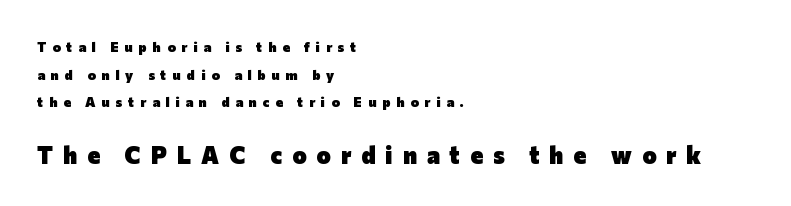
The image shows 24 px bold type, upright; set left-aligned, loose line spacing (1.97x), unusually wide letter spacing (+0.42 em), not underlined; the second (bottom) block is 1.71x larger.
